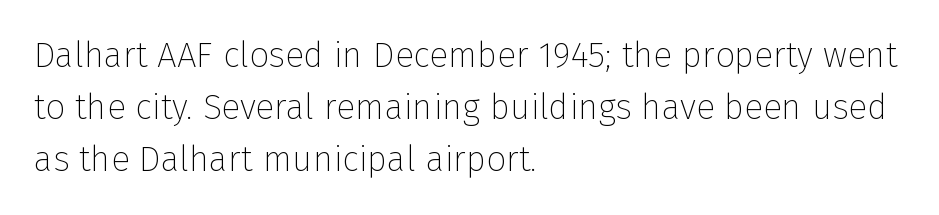
Q: Is the text bold? A: No.
Q: Is the text italic (slanted)? A: No, it is upright.
Q: Is the typeface a serif or a sans-serif typeface? A: Sans-serif.
Q: Is the text underlined? A: No.
Q: How is the paragraph aligned? A: Left-aligned.
Q: Is the spacing between letters normal or unusually wide? A: Normal.
Q: Is the spacing between lines tight, normal or loose? A: Normal.
Q: Width (condensed, normal, or wide)? A: Normal.
Q: Stroke contrast? A: Low.
Q: x-height? A: Medium.
Q: Monospaced? A: No.
